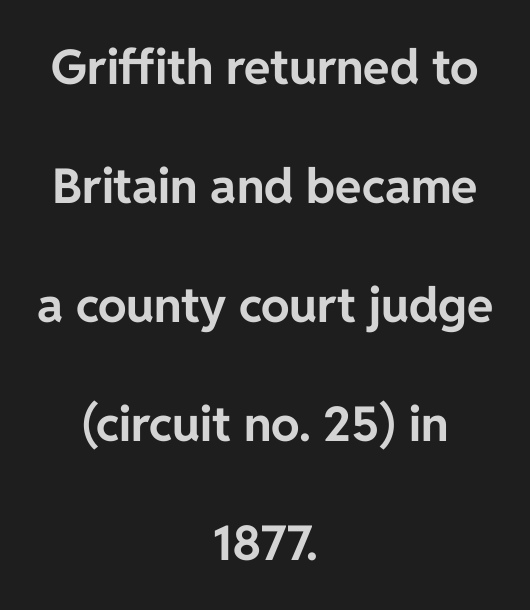
The image shows 48 px bold sans-serif type, upright; set centered, loose line spacing (2.48x), normal letter spacing, not underlined; low stroke contrast and a medium x-height.
